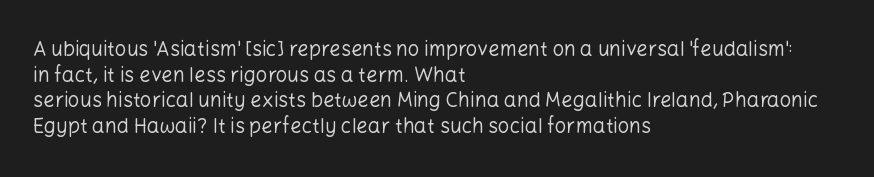
Q: Is the text bold? A: No.
Q: Is the text italic (slanted)? A: No, it is upright.
Q: Is the text underlined? A: No.
Q: How is the paragraph aligned? A: Left-aligned.
Q: Is the spacing between letters normal or unusually wide? A: Normal.
Q: Is the spacing between lines tight, normal or loose? A: Normal.
